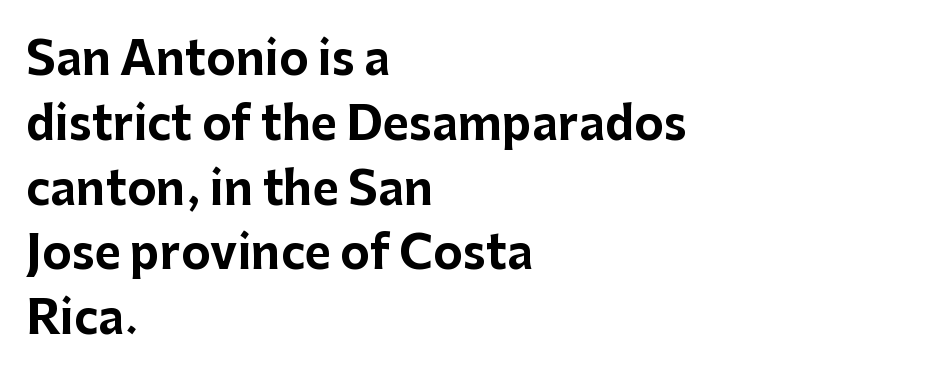
The image shows 45 px bold sans-serif type, upright; set left-aligned, normal line spacing (1.44x), normal letter spacing, not underlined; low stroke contrast and a medium x-height.
